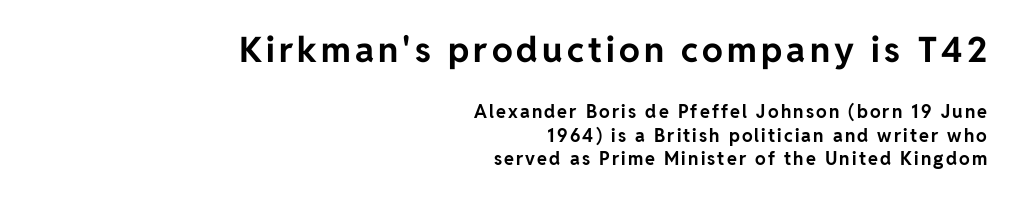
Q: Is the text bold? A: Yes.
Q: Is the text italic (slanted)? A: No, it is upright.
Q: Is the typeface a serif or a sans-serif typeface? A: Sans-serif.
Q: Is the text underlined? A: No.
Q: How is the paragraph aligned? A: Right-aligned.
Q: Is the spacing between lines tight, normal or loose? A: Normal.
Q: Which block of text is set in a larger size, the first (top) or the second (bottom)? A: The first (top) one.
Q: Width (condensed, normal, or wide)? A: Normal.
Q: Stroke contrast? A: Low.
Q: x-height? A: Medium.
Q: Monospaced? A: No.
